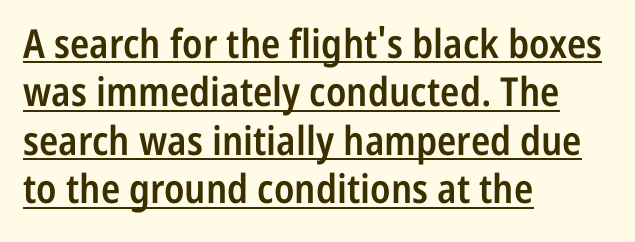
The image shows 40 px semibold, condensed sans-serif type, upright; set left-aligned, line spacing 1.21x, normal letter spacing, underlined; low stroke contrast and a medium x-height.
